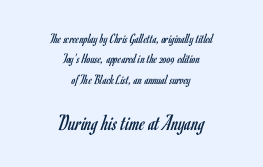
{"bold": "no", "underline": "no", "align": "center", "line_spacing": "normal", "line_spacing_ratio": 1.45, "letter_spacing": "normal", "letter_spacing_em": 0.0, "larger_block": "second", "size_ratio": 1.64, "glyph_px": 23}
